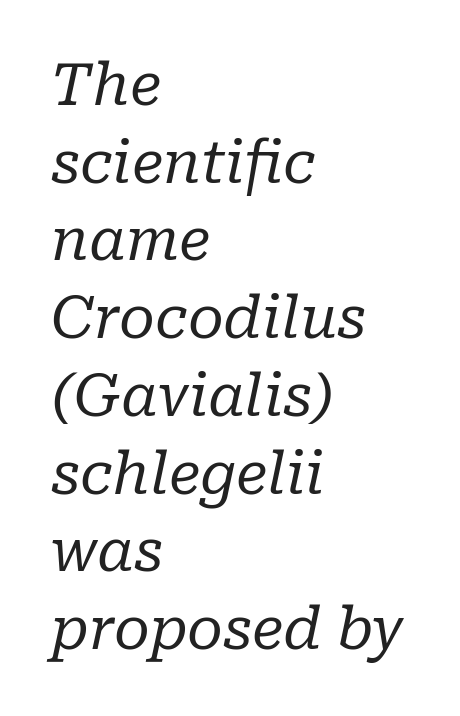
{"serif": "yes", "italic": "yes", "lean": "right", "slant_degrees": 10, "bold": "no", "weight": "regular", "width": "normal", "stroke_contrast": "low", "x_height": "medium", "monospaced": "no", "underline": "no", "align": "left", "line_spacing": "normal", "line_spacing_ratio": 1.34, "letter_spacing": "normal", "letter_spacing_em": 0.0, "glyph_px": 58}
